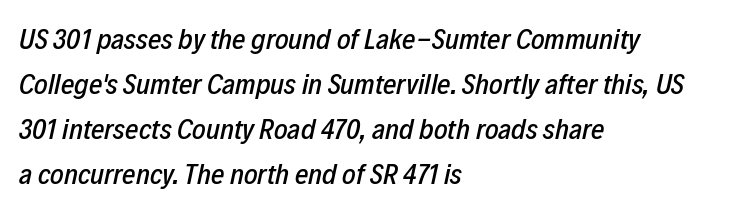
The image shows 29 px condensed type, italic (leaning right); set left-aligned, normal line spacing (1.55x), normal letter spacing, not underlined; low stroke contrast and a medium x-height.
